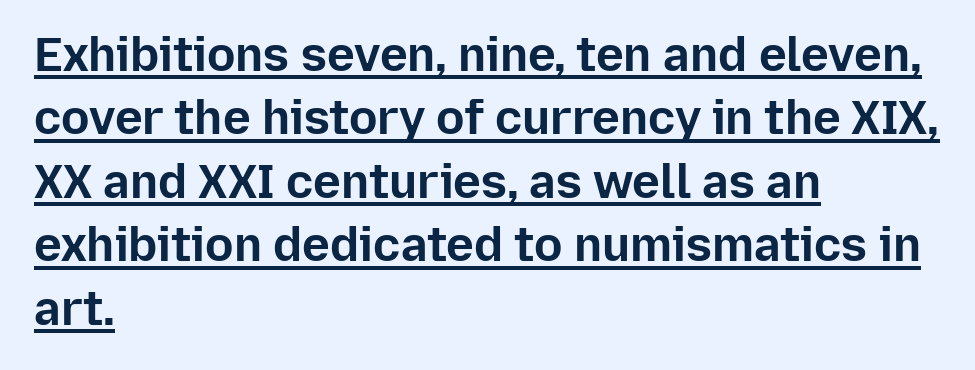
A full-strength bold gives these letters their thick strokes. The lettering is marked with a stroke running underneath it. Horizontally, the lines are justified to the leading edge only. The letters stand straight up with perfectly vertical stems.
